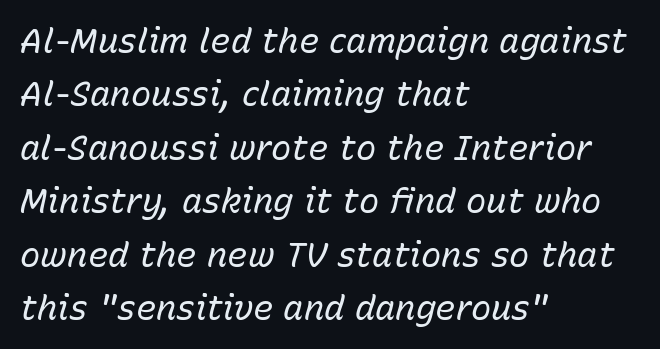
Q: Is the text bold? A: No.
Q: Is the text italic (slanted)? A: Yes, it leans right by about 15 degrees.
Q: Is the text underlined? A: No.
Q: How is the paragraph aligned? A: Left-aligned.
Q: Is the spacing between letters normal or unusually wide? A: Normal.
Q: Is the spacing between lines tight, normal or loose? A: Normal.
Q: Width (condensed, normal, or wide)? A: Normal.
Q: Stroke contrast? A: Low.
Q: x-height? A: Medium.
Q: Monospaced? A: No.
